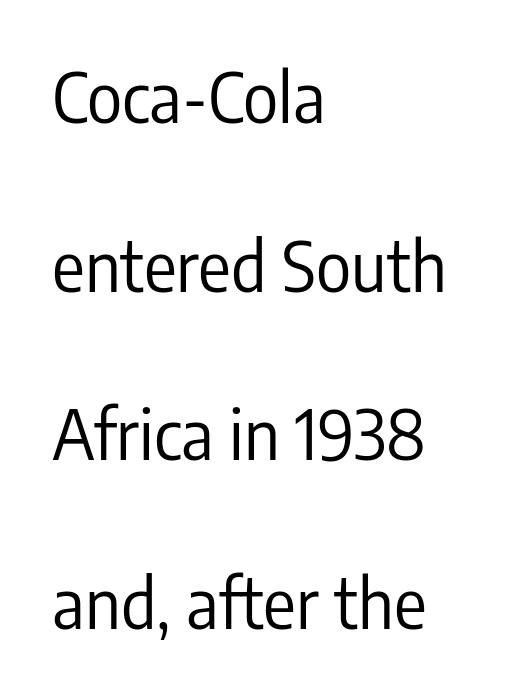
{"serif": "no", "italic": "no", "bold": "no", "weight": "regular", "width": "condensed", "stroke_contrast": "low", "x_height": "medium", "monospaced": "no", "underline": "no", "align": "left", "line_spacing": "loose", "line_spacing_ratio": 2.48, "letter_spacing": "normal", "letter_spacing_em": 0.0, "glyph_px": 68}
